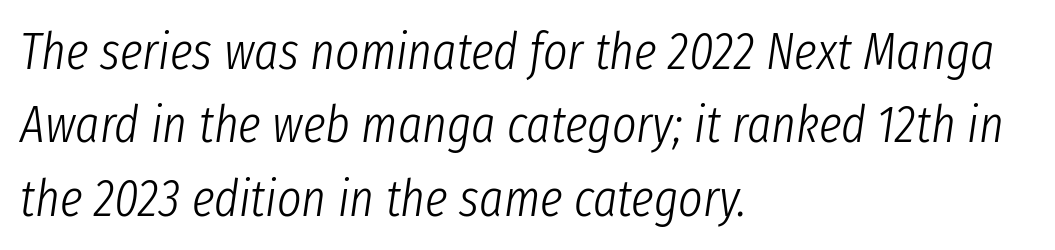
{"italic": "yes", "lean": "right", "slant_degrees": 8, "bold": "no", "weight": "light", "width": "condensed", "stroke_contrast": "low", "x_height": "medium", "monospaced": "no", "underline": "no", "align": "left", "line_spacing": "normal", "line_spacing_ratio": 1.41, "letter_spacing": "normal", "letter_spacing_em": 0.0, "glyph_px": 52}
